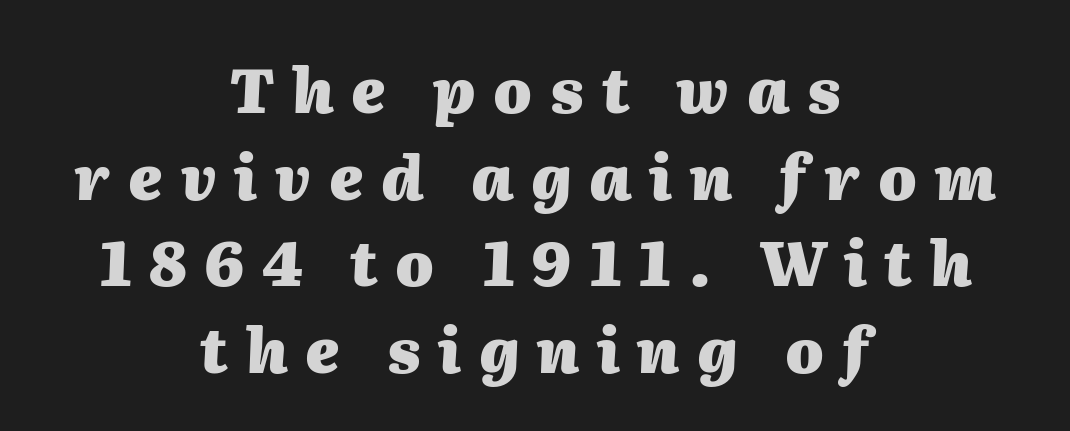
The image shows 61 px heavy type, italic (leaning right); set centered, normal line spacing (1.42x), unusually wide letter spacing (+0.29 em), not underlined; medium stroke contrast and a medium x-height.
